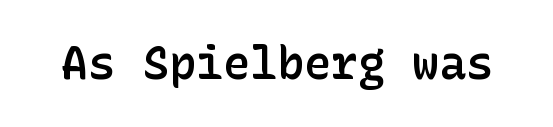
The image shows 45 px semibold sans-serif type, upright; set normal letter spacing, not underlined; low stroke contrast and a medium x-height.
